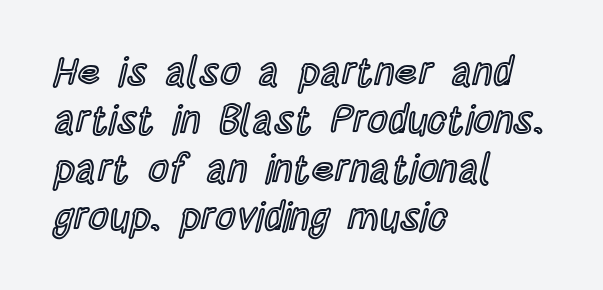
{"width": "condensed", "x_height": "large", "monospaced": "no", "underline": "no", "align": "left", "line_spacing_ratio": 1.21, "letter_spacing": "normal", "letter_spacing_em": 0.0, "glyph_px": 40}
